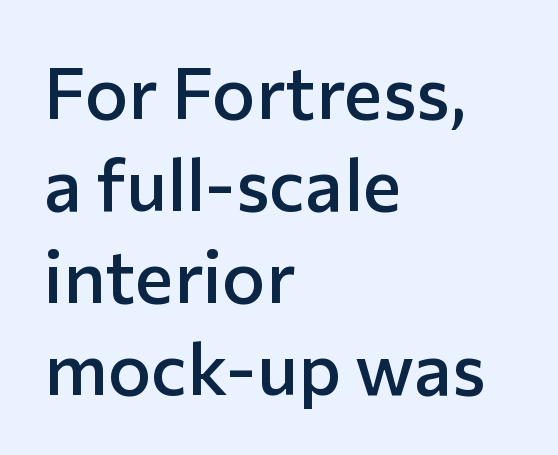
{"serif": "no", "italic": "no", "bold": "semi", "weight": "semibold", "width": "normal", "stroke_contrast": "low", "x_height": "medium", "monospaced": "no", "underline": "no", "align": "left", "line_spacing": "normal", "line_spacing_ratio": 1.26, "letter_spacing": "normal", "letter_spacing_em": 0.0, "glyph_px": 73}
